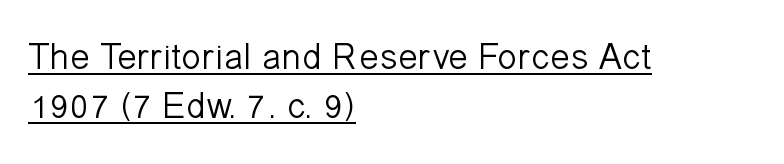
Q: Is the text bold? A: No.
Q: Is the text italic (slanted)? A: No, it is upright.
Q: Is the typeface a serif or a sans-serif typeface? A: Sans-serif.
Q: Is the text underlined? A: Yes.
Q: How is the paragraph aligned? A: Left-aligned.
Q: Is the spacing between letters normal or unusually wide? A: Normal.
Q: Is the spacing between lines tight, normal or loose? A: Normal.
Q: Width (condensed, normal, or wide)? A: Normal.
Q: Stroke contrast? A: Low.
Q: x-height? A: Medium.
Q: Monospaced? A: No.
